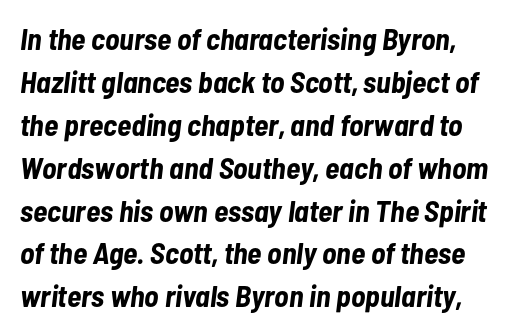
Between one letter and the next there's only the usual sliver of space. Regular leading. In terms of posture, this sample is oblique. The rendering uses a bold face; every stroke is thick and dark. Spacing verdict: proportional, widths tailored to each character.
